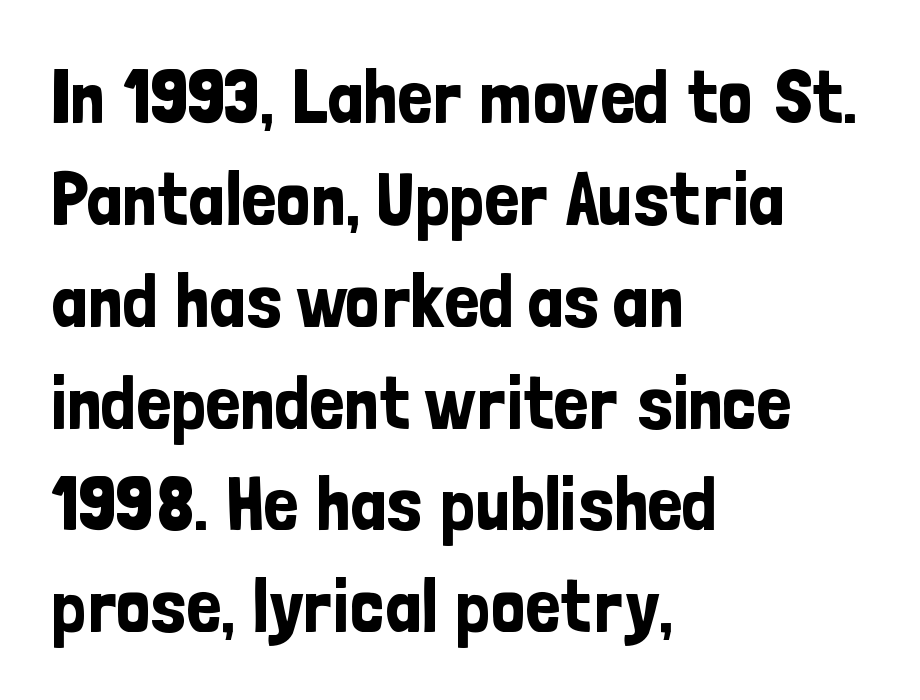
Style check: upright. The ragged edge is on the right, which tells us the setting is flush left. This rendering leaves character spacing at its baseline value. The leading is moderate, giving the passage an even texture. No feet cap the strokes, marking this as sans-serif type.
